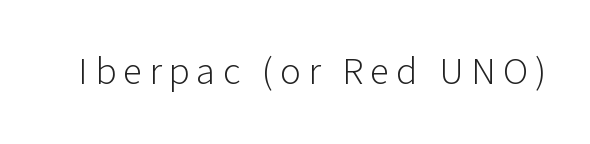
Q: Is the text bold? A: No.
Q: Is the text italic (slanted)? A: No, it is upright.
Q: Is the typeface a serif or a sans-serif typeface? A: Sans-serif.
Q: Is the text underlined? A: No.
Q: Width (condensed, normal, or wide)? A: Normal.
Q: Stroke contrast? A: Low.
Q: x-height? A: Medium.
Q: Monospaced? A: No.
